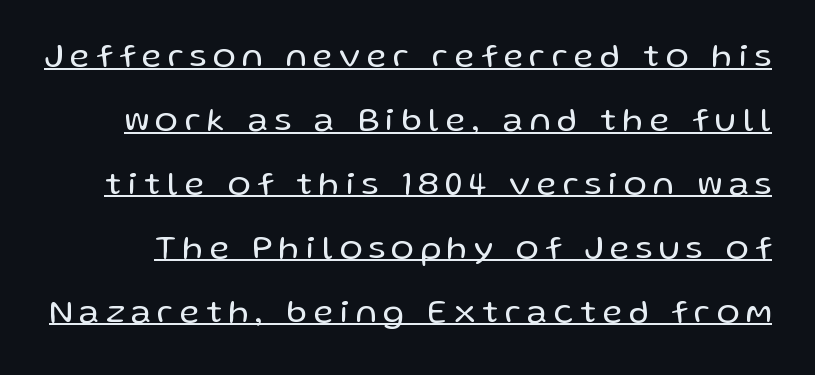
Q: Is the text bold? A: No.
Q: Is the text italic (slanted)? A: No, it is upright.
Q: Is the typeface a serif or a sans-serif typeface? A: Sans-serif.
Q: Is the text underlined? A: Yes.
Q: Is the spacing between letters normal or unusually wide? A: Unusually wide.
Q: Width (condensed, normal, or wide)? A: Normal.
Q: Stroke contrast? A: Low.
Q: x-height? A: Medium.
Q: Monospaced? A: No.
